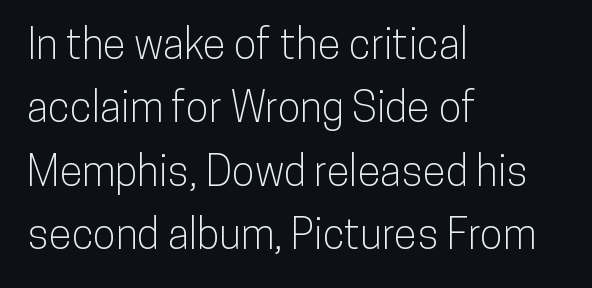
{"serif": "no", "italic": "no", "width": "condensed", "stroke_contrast": "low", "x_height": "medium", "monospaced": "no", "underline": "no", "align": "left", "line_spacing": "normal", "line_spacing_ratio": 1.51, "letter_spacing": "normal", "letter_spacing_em": 0.0, "glyph_px": 42}
